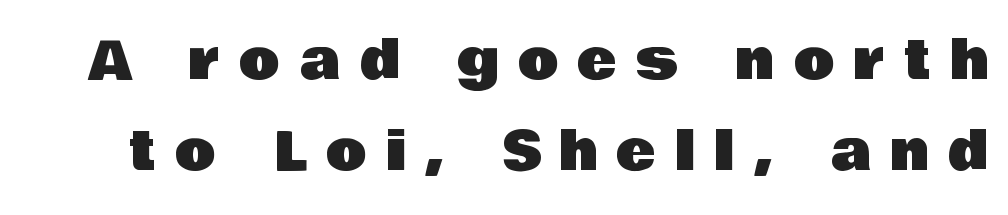
The letters advance in unequal steps, a hallmark of proportional type. In terms of posture, this sample is upright. Check the space under the baseline: it is left empty. A typesetter would label this face a sans.
